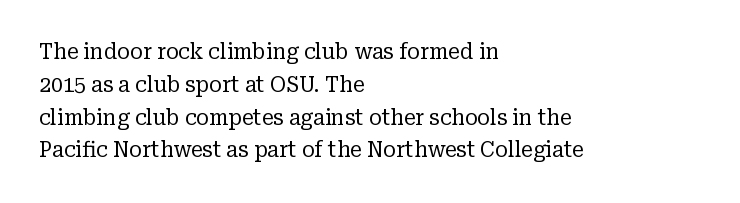
{"italic": "no", "bold": "no", "underline": "no", "align": "left", "line_spacing": "normal", "line_spacing_ratio": 1.56, "letter_spacing": "normal", "letter_spacing_em": 0.0, "glyph_px": 21}
